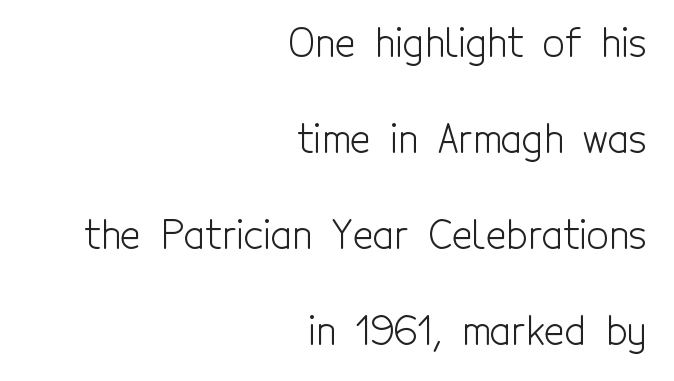
{"serif": "no", "italic": "no", "bold": "no", "weight": "light", "width": "condensed", "x_height": "medium", "monospaced": "no", "underline": "no", "align": "right", "line_spacing": "loose", "line_spacing_ratio": 2.46, "letter_spacing": "normal", "letter_spacing_em": 0.0, "glyph_px": 39}
